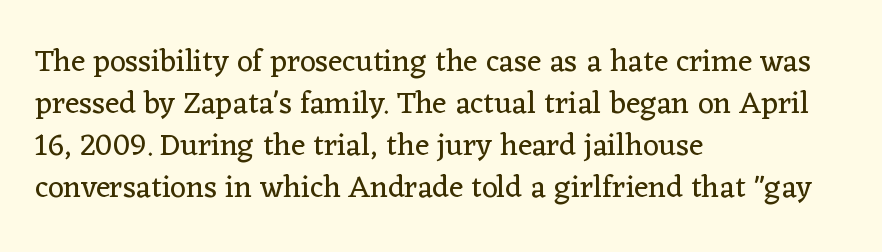
{"serif": "yes", "italic": "no", "bold": "no", "weight": "regular", "width": "normal", "stroke_contrast": "low", "x_height": "medium", "monospaced": "no", "underline": "no", "align": "left", "line_spacing": "normal", "line_spacing_ratio": 1.35, "letter_spacing": "normal", "letter_spacing_em": 0.0, "glyph_px": 31}
